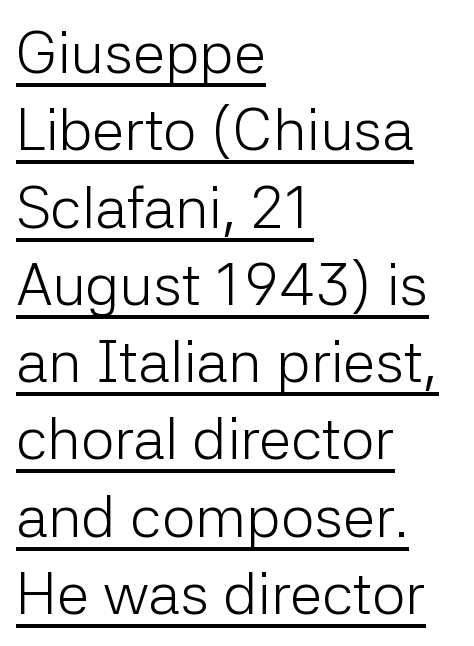
Q: Is the text bold? A: No.
Q: Is the text italic (slanted)? A: No, it is upright.
Q: Is the typeface a serif or a sans-serif typeface? A: Sans-serif.
Q: Is the text underlined? A: Yes.
Q: How is the paragraph aligned? A: Left-aligned.
Q: Is the spacing between letters normal or unusually wide? A: Normal.
Q: Is the spacing between lines tight, normal or loose? A: Normal.
Q: Width (condensed, normal, or wide)? A: Normal.
Q: Stroke contrast? A: Low.
Q: x-height? A: Medium.
Q: Monospaced? A: No.
